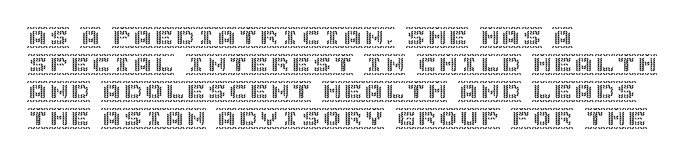
No word sits above an underline. Rendered with straight, roman letterforms. A typesetter would call this leading conventional body-copy spacing. Nothing unusual about the tracking: characters are spaced as the font intends. Line starts are locked; line ends wander.
